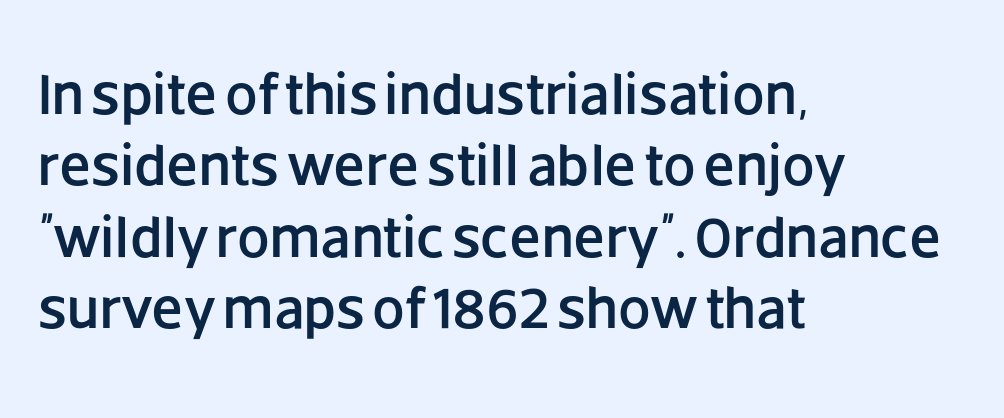
The image shows 58 px sans-serif type, upright; set left-aligned, line spacing 1.23x, normal letter spacing, not underlined; low stroke contrast and a large x-height.
